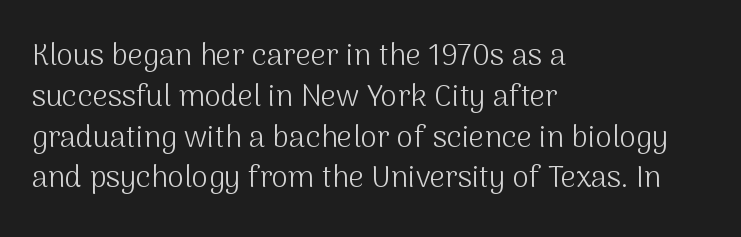
The passage shown has conventional tracking throughout. You could not count columns in this text — the font is proportionally spaced. The string is rendered with underlining switched off. Alignment: flush left. Weight: not bold — regular or lighter. Summary of vertical rhythm: regular, with standard interline spacing.
